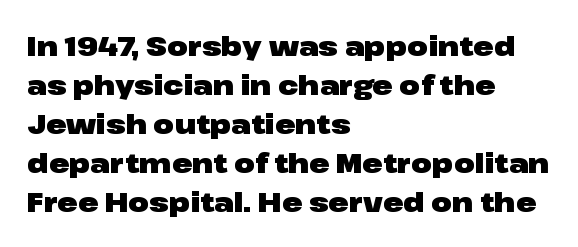
Line starts are locked; line ends wander. On the weight axis this lands at bold, roughly 700. Italic: no, the glyphs are upright roman. Glance below the letters and you will spot only blank space.
